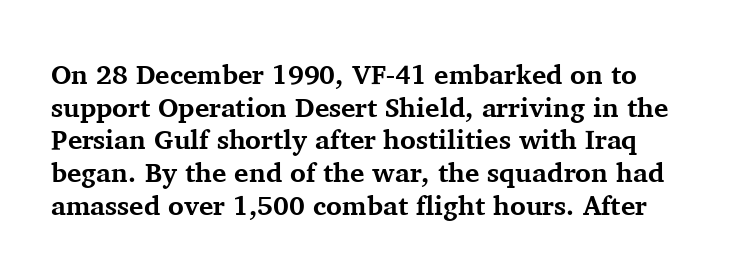
Q: Is the text bold? A: Yes.
Q: Is the text italic (slanted)? A: No, it is upright.
Q: Is the text underlined? A: No.
Q: Is the spacing between letters normal or unusually wide? A: Normal.
